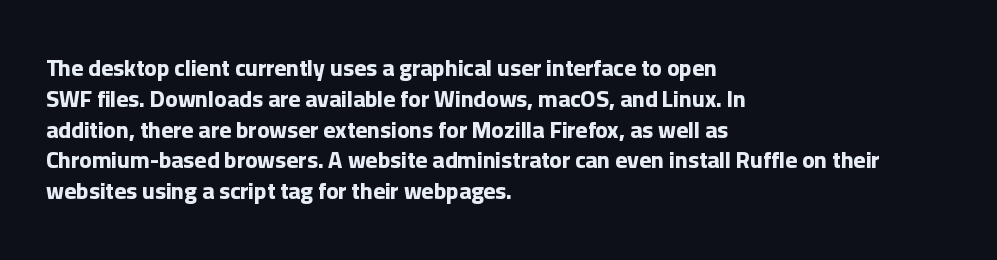
The image shows 23 px bold type, upright; set left-aligned, normal line spacing (1.34x), normal letter spacing, not underlined.
